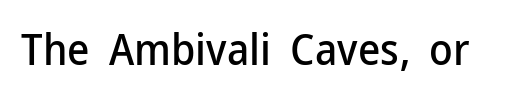
The image shows 43 px sans-serif type, upright; set normal letter spacing, not underlined; low stroke contrast and a medium x-height.
